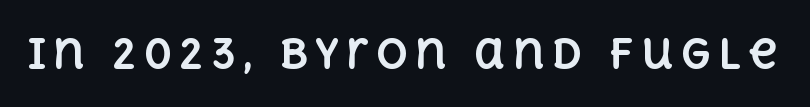
{"italic": "no", "bold": "yes", "weight": "bold", "width": "normal", "x_height": "large", "monospaced": "no", "underline": "no", "glyph_px": 40}
